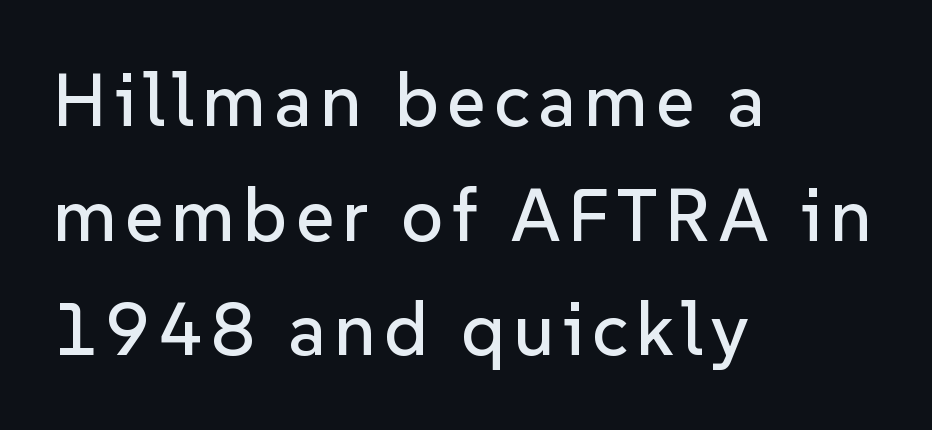
The image shows 74 px sans-serif type, upright; set left-aligned, normal line spacing (1.55x), not underlined; low stroke contrast and a medium x-height.
